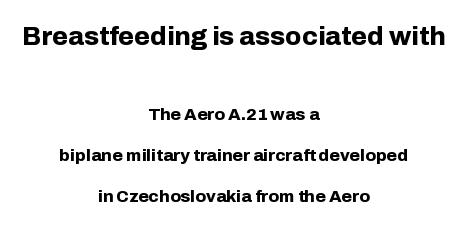
Q: Is the text bold? A: Yes.
Q: Is the text italic (slanted)? A: No, it is upright.
Q: Is the text underlined? A: No.
Q: How is the paragraph aligned? A: Centered.
Q: Is the spacing between letters normal or unusually wide? A: Normal.
Q: Is the spacing between lines tight, normal or loose? A: Loose.
Q: Which block of text is set in a larger size, the first (top) or the second (bottom)? A: The first (top) one.
